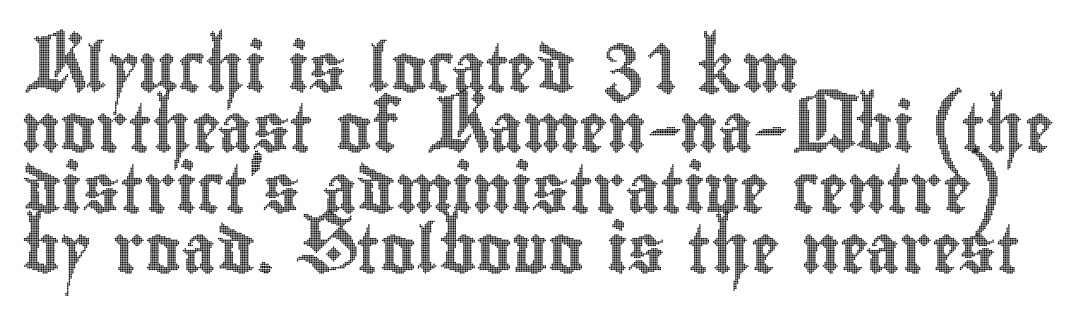
Q: Is the text italic (slanted)? A: No, it is upright.
Q: Is the text underlined? A: No.
Q: How is the paragraph aligned? A: Left-aligned.
Q: Is the spacing between letters normal or unusually wide? A: Normal.
Q: Is the spacing between lines tight, normal or loose? A: Normal.
Q: Width (condensed, normal, or wide)? A: Condensed.
Q: x-height? A: Small.
Q: Monospaced? A: No.
